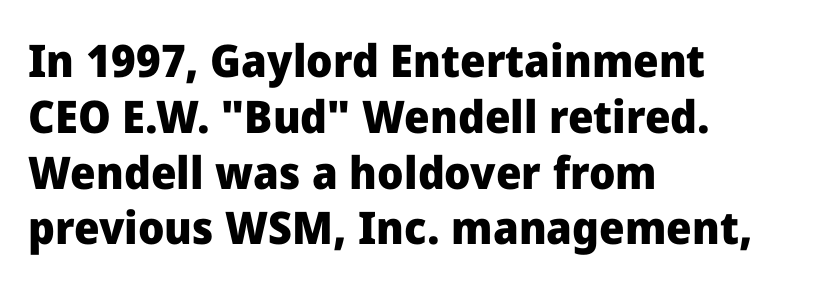
The image shows 45 px heavy sans-serif type, upright; set left-aligned, line spacing 1.24x, normal letter spacing, not underlined; low stroke contrast and a medium x-height.
